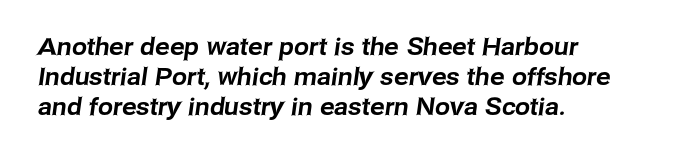
{"underline": "no", "align": "left", "line_spacing_ratio": 1.24, "letter_spacing": "normal", "letter_spacing_em": 0.0, "glyph_px": 24}
